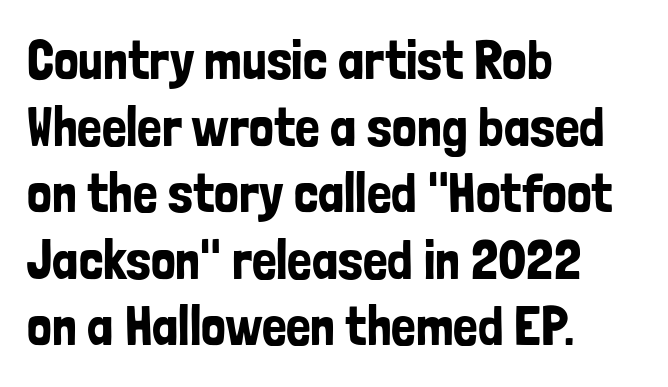
Leftover space on each line is placed entirely after the last word. Letters rest on an invisible, unmarked baseline. Looks like regular typesetting: each glyph gets only the width it needs. The horizontal fit of the characters is conventional and even. No feet cap the strokes, marking this as sans-serif type. You can tell it's not italic because the verticals are truly vertical.
